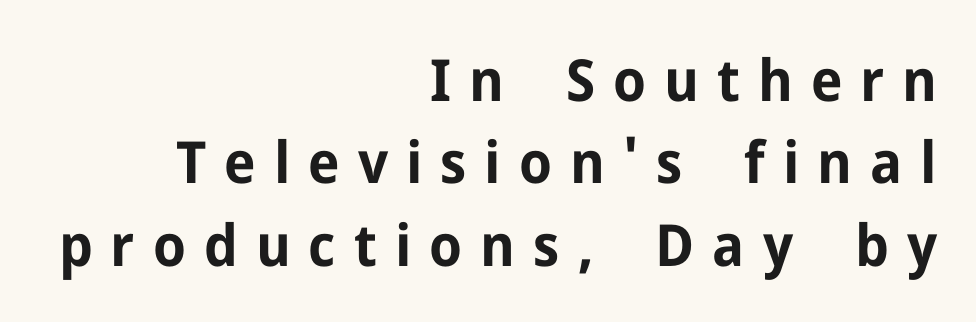
The image shows 58 px bold sans-serif type, upright; set right-aligned, normal line spacing (1.42x), unusually wide letter spacing (+0.31 em), not underlined; low stroke contrast and a medium x-height.
